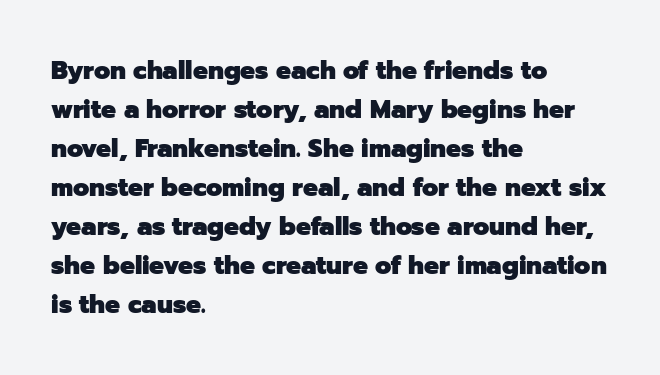
Q: Is the text bold? A: Yes.
Q: Is the text italic (slanted)? A: No, it is upright.
Q: Is the text underlined? A: No.
Q: How is the paragraph aligned? A: Left-aligned.
Q: Is the spacing between letters normal or unusually wide? A: Normal.
Q: Is the spacing between lines tight, normal or loose? A: Normal.
